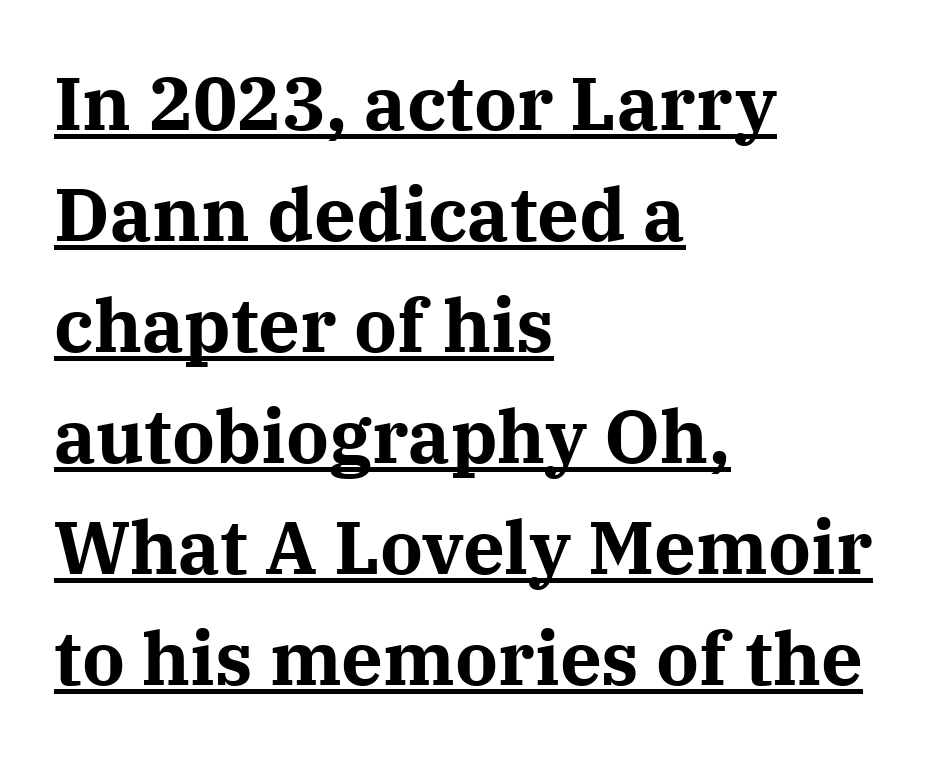
Q: Is the text bold? A: Yes.
Q: Is the text italic (slanted)? A: No, it is upright.
Q: Is the typeface a serif or a sans-serif typeface? A: Serif.
Q: Is the text underlined? A: Yes.
Q: How is the paragraph aligned? A: Left-aligned.
Q: Is the spacing between letters normal or unusually wide? A: Normal.
Q: Is the spacing between lines tight, normal or loose? A: Normal.
Q: Width (condensed, normal, or wide)? A: Normal.
Q: Stroke contrast? A: Medium.
Q: x-height? A: Medium.
Q: Monospaced? A: No.
